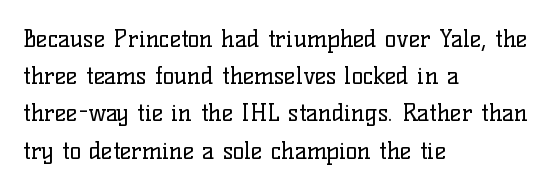
Q: Is the text bold? A: No.
Q: Is the text italic (slanted)? A: No, it is upright.
Q: Is the text underlined? A: No.
Q: How is the paragraph aligned? A: Left-aligned.
Q: Is the spacing between letters normal or unusually wide? A: Normal.
Q: Is the spacing between lines tight, normal or loose? A: Normal.
